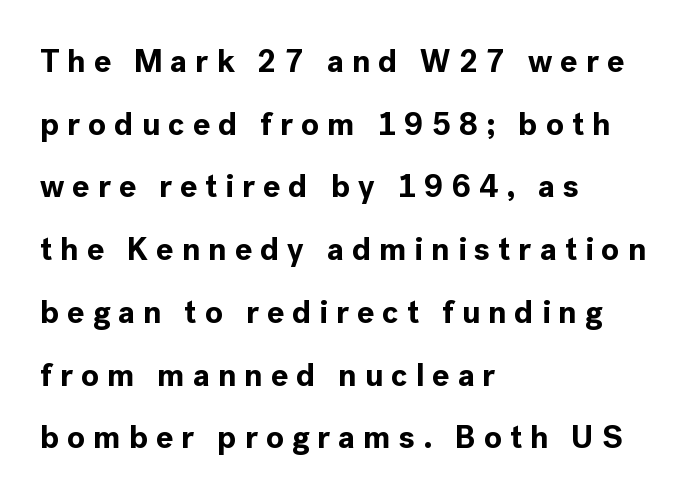
{"serif": "no", "italic": "no", "bold": "yes", "weight": "bold", "width": "normal", "x_height": "medium", "monospaced": "no", "underline": "no", "align": "left", "line_spacing": "loose", "line_spacing_ratio": 1.96, "letter_spacing": "wide", "letter_spacing_em": 0.25, "glyph_px": 32}
